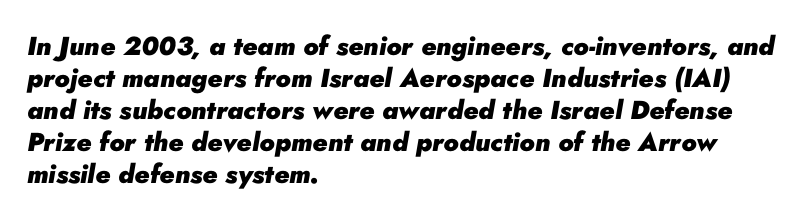
Q: Is the text bold? A: Yes.
Q: Is the text italic (slanted)? A: Yes, it leans right by about 10 degrees.
Q: Is the text underlined? A: No.
Q: How is the paragraph aligned? A: Left-aligned.
Q: Is the spacing between letters normal or unusually wide? A: Normal.
